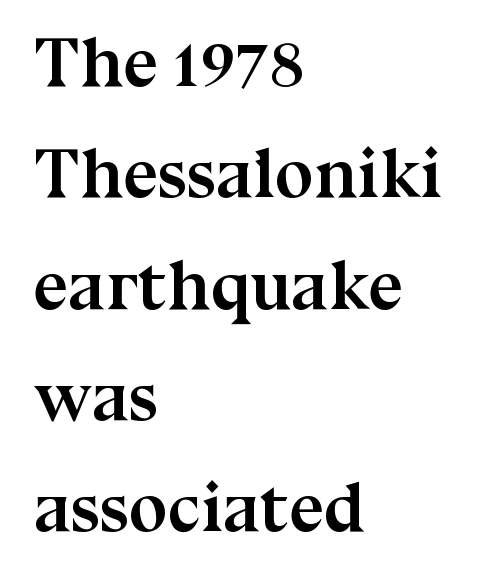
Q: Is the text bold? A: Yes.
Q: Is the text italic (slanted)? A: No, it is upright.
Q: Is the typeface a serif or a sans-serif typeface? A: Serif.
Q: Is the text underlined? A: No.
Q: How is the paragraph aligned? A: Left-aligned.
Q: Is the spacing between letters normal or unusually wide? A: Normal.
Q: Is the spacing between lines tight, normal or loose? A: Normal.
Q: Width (condensed, normal, or wide)? A: Normal.
Q: Stroke contrast? A: Medium.
Q: x-height? A: Medium.
Q: Monospaced? A: No.
